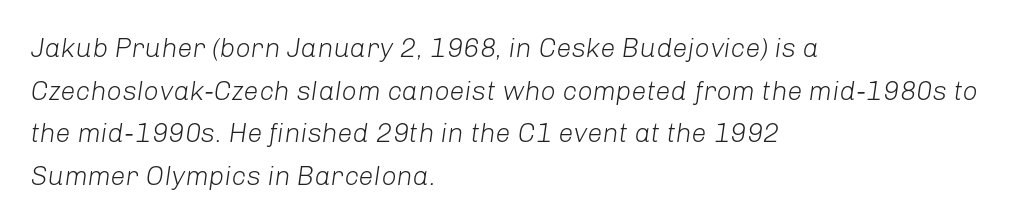
The image shows 27 px text type, italic (leaning right); set left-aligned, normal line spacing (1.58x), normal letter spacing, not underlined.
